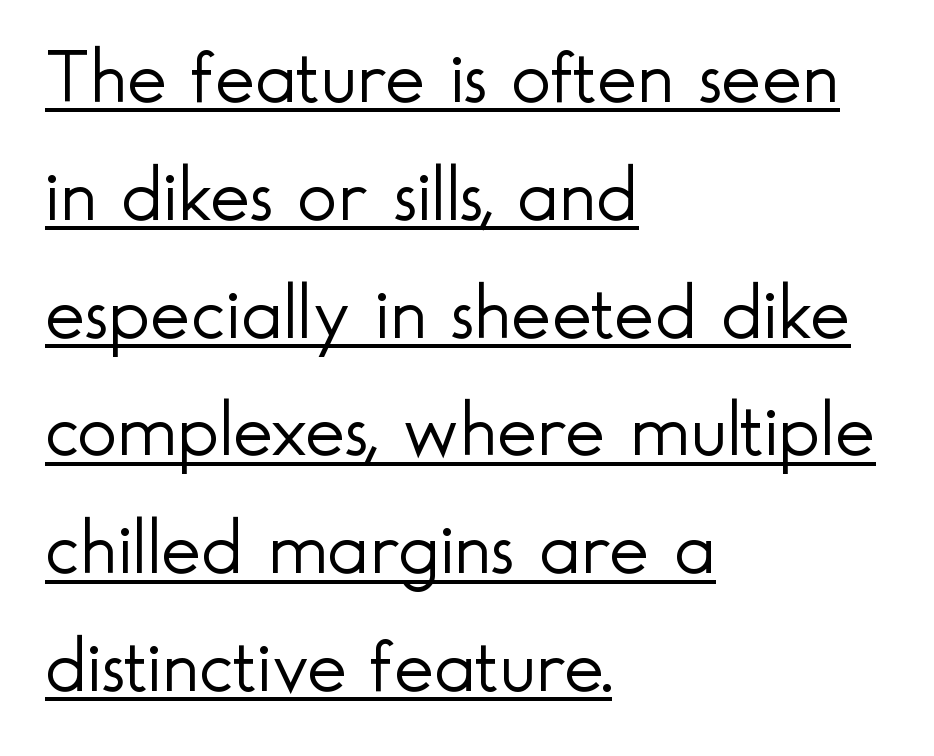
Stems here are at most as thick as an everyday book face. This rendering uses left alignment, leaving the right contour irregular. What's the leading like? Ordinary, nothing unusual. The specimen reads as upright at a glance. Nothing unusual about the tracking: characters are spaced as the font intends. Nothing sits at the stroke ends, so this counts as sans-serif.
